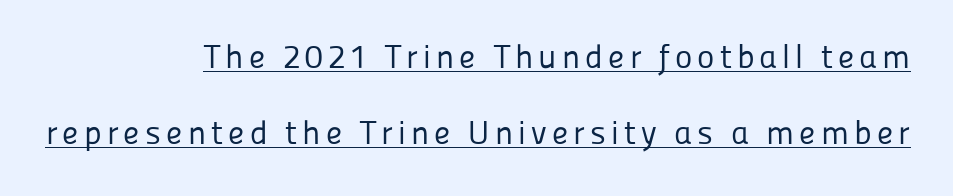
The image shows 33 px regular-weight sans-serif type, upright; set right-aligned, loose line spacing (2.3x), underlined; low stroke contrast and a medium x-height.
